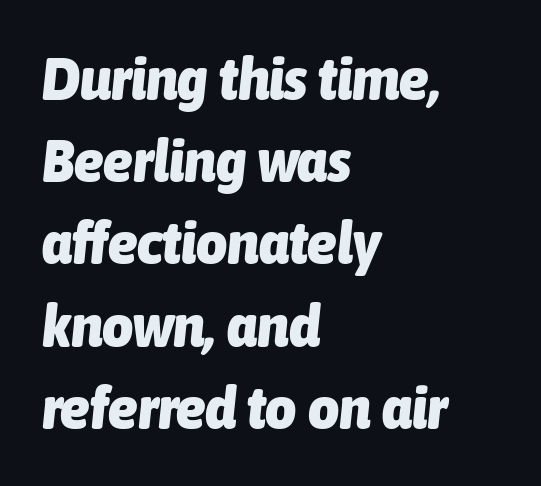
The image shows 60 px heavy, condensed type, italic (leaning right); set left-aligned, normal line spacing (1.37x), normal letter spacing, not underlined; low stroke contrast and a medium x-height.
